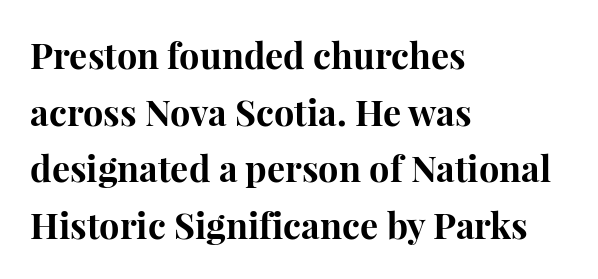
Spacing verdict: proportional, widths tailored to each character. The letters stand straight up with perfectly vertical stems. No extra tracking has been applied to these lines. A serif font was chosen for this passage. Bold? Absolutely — the strokes are thick and heavy.
